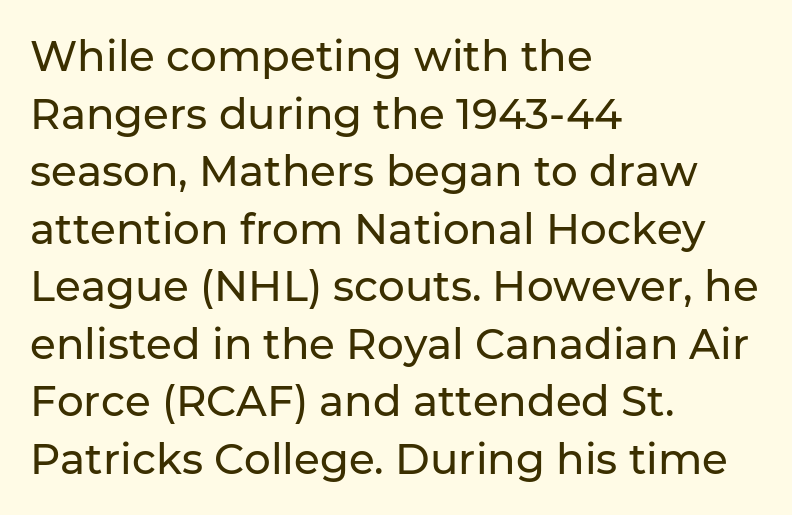
{"serif": "no", "italic": "no", "width": "normal", "stroke_contrast": "low", "x_height": "medium", "monospaced": "no", "underline": "no", "align": "left", "line_spacing": "normal", "line_spacing_ratio": 1.37, "letter_spacing": "normal", "letter_spacing_em": 0.0, "glyph_px": 42}
